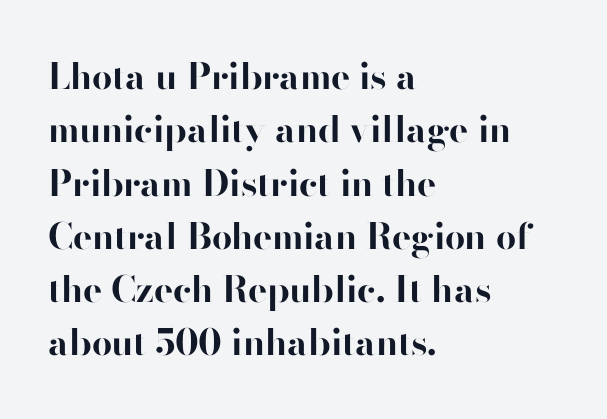
The passage shown has conventional tracking throughout. Quick note: underline off. The ragged edge is on the right, which tells us the setting is flush left. Compared with an ordinary text face, these strokes are far heavier — a full bold.
